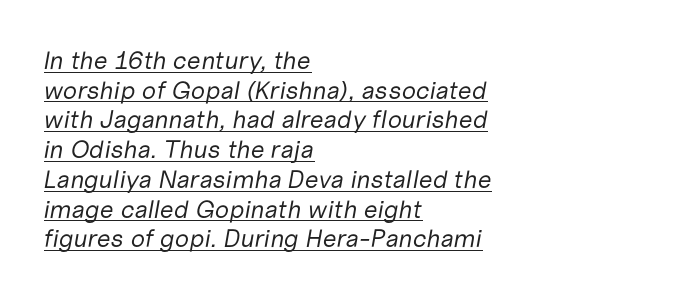
Q: Is the text bold? A: No.
Q: Is the text italic (slanted)? A: Yes, it leans right by about 10 degrees.
Q: Is the text underlined? A: Yes.
Q: How is the paragraph aligned? A: Left-aligned.
Q: Is the spacing between letters normal or unusually wide? A: Normal.
